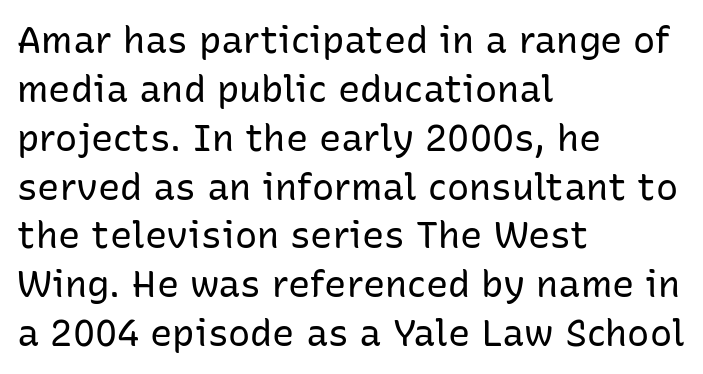
Q: Is the text bold? A: No.
Q: Is the text italic (slanted)? A: No, it is upright.
Q: Is the typeface a serif or a sans-serif typeface? A: Sans-serif.
Q: Is the text underlined? A: No.
Q: How is the paragraph aligned? A: Left-aligned.
Q: Is the spacing between letters normal or unusually wide? A: Normal.
Q: Is the spacing between lines tight, normal or loose? A: Normal.
Q: Width (condensed, normal, or wide)? A: Normal.
Q: Stroke contrast? A: Low.
Q: x-height? A: Medium.
Q: Monospaced? A: No.
